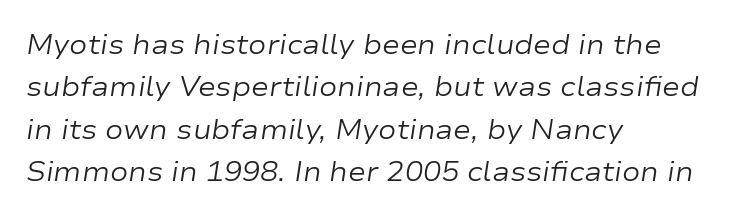
{"italic": "yes", "lean": "right", "slant_degrees": 9, "bold": "no", "underline": "no", "align": "left", "line_spacing": "normal", "line_spacing_ratio": 1.57, "letter_spacing": "normal", "letter_spacing_em": 0.0, "glyph_px": 27}
